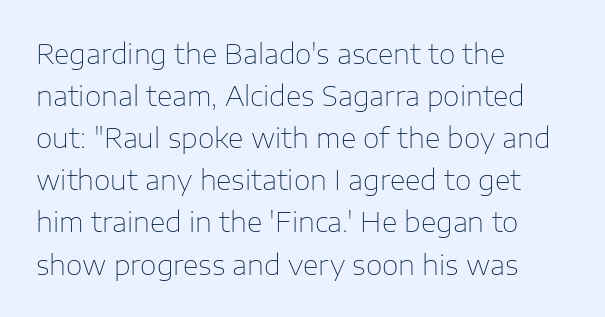
Q: Is the text bold? A: No.
Q: Is the text italic (slanted)? A: No, it is upright.
Q: Is the text underlined? A: No.
Q: How is the paragraph aligned? A: Left-aligned.
Q: Is the spacing between letters normal or unusually wide? A: Normal.
Q: Is the spacing between lines tight, normal or loose? A: Normal.
